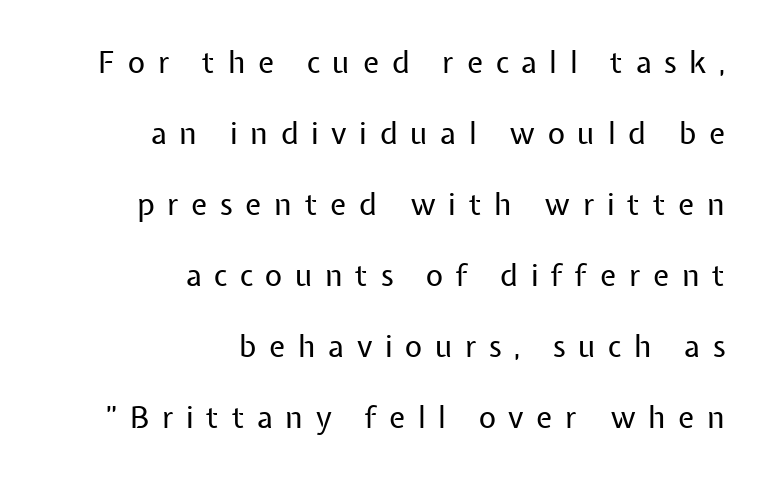
The image shows 30 px regular-weight sans-serif type, upright; set right-aligned, loose line spacing (2.37x), unusually wide letter spacing (+0.42 em), not underlined; low stroke contrast and a medium x-height.
